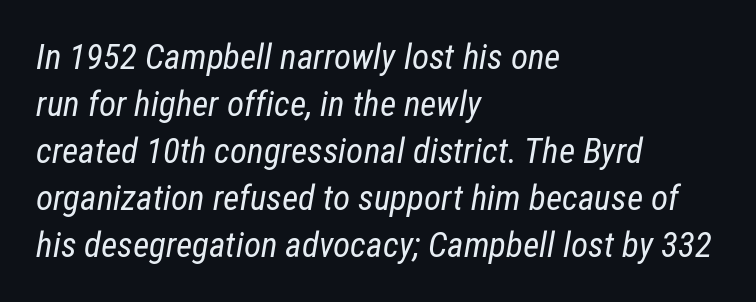
The typesetting does not lean heavy: it is not bold. Vertical spacing — default. Unmarked baselines from the first word to the last. The setting favours the left margin, as ordinary paragraphs usually do. The gaps between neighbouring characters are ordinary and unremarkable.
